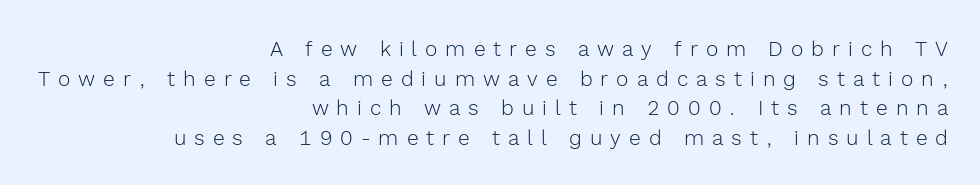
The image shows 21 px text type, upright; set right-aligned, normal line spacing (1.41x), unusually wide letter spacing (+0.38 em), not underlined.
